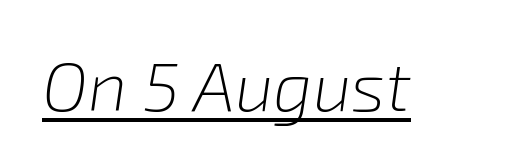
The image shows 69 px light type, italic (leaning right); set normal letter spacing, underlined; low stroke contrast and a medium x-height.
